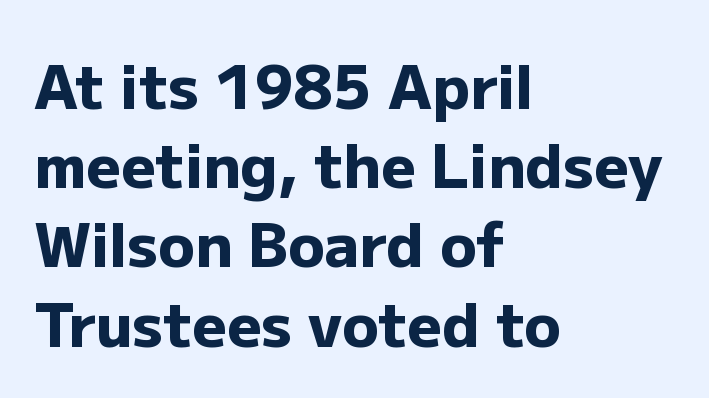
The image shows 60 px heavy sans-serif type, upright; set left-aligned, normal line spacing (1.32x), normal letter spacing, not underlined; low stroke contrast and a medium x-height.
